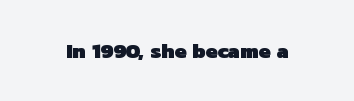
The image shows 21 px bold type; set normal letter spacing, not underlined.
